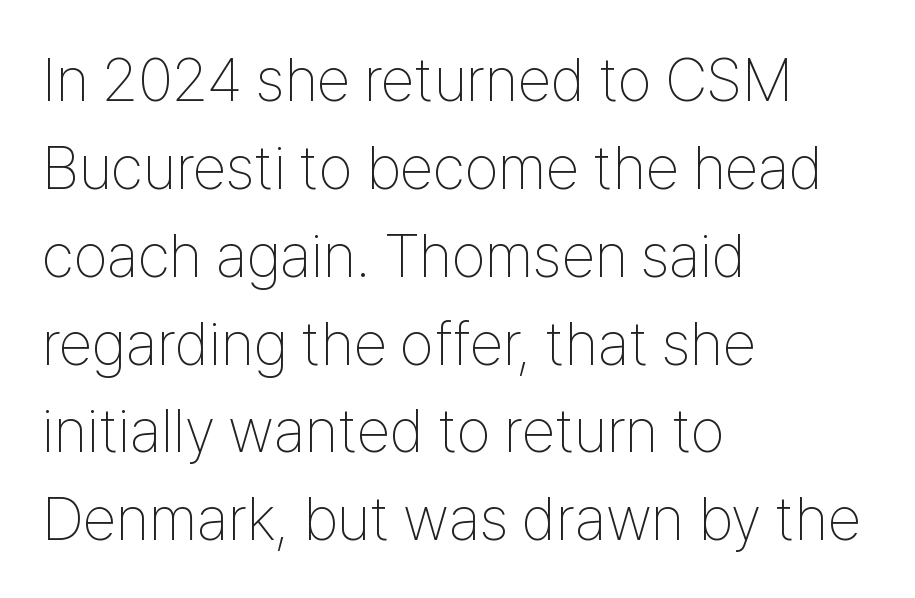
{"serif": "no", "italic": "no", "bold": "no", "weight": "thin", "width": "condensed", "stroke_contrast": "low", "x_height": "medium", "monospaced": "no", "underline": "no", "align": "left", "line_spacing": "normal", "line_spacing_ratio": 1.44, "letter_spacing": "normal", "letter_spacing_em": 0.0, "glyph_px": 61}
